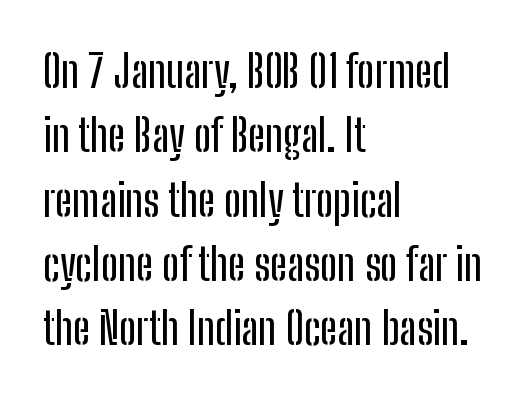
{"serif": "no", "italic": "no", "width": "condensed", "stroke_contrast": "low", "x_height": "medium", "monospaced": "no", "underline": "no", "align": "left", "line_spacing": "normal", "line_spacing_ratio": 1.43, "letter_spacing": "normal", "letter_spacing_em": 0.0, "glyph_px": 45}
